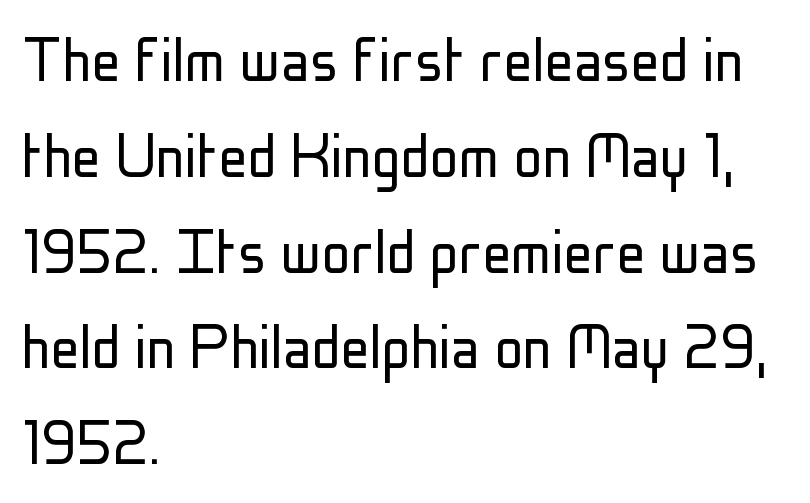
The image shows 72 px light, condensed sans-serif type, upright; set left-aligned, normal line spacing (1.33x), normal letter spacing, not underlined; low stroke contrast and a medium x-height.
